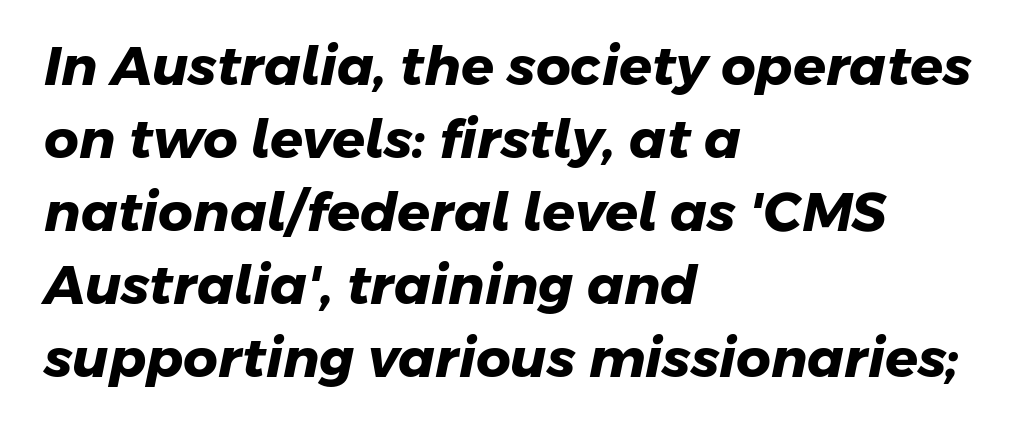
{"serif": "no", "bold": "yes", "weight": "heavy", "width": "normal", "stroke_contrast": "low", "x_height": "medium", "monospaced": "no", "underline": "no", "align": "left", "line_spacing": "normal", "line_spacing_ratio": 1.35, "letter_spacing": "normal", "letter_spacing_em": 0.0, "glyph_px": 54}
